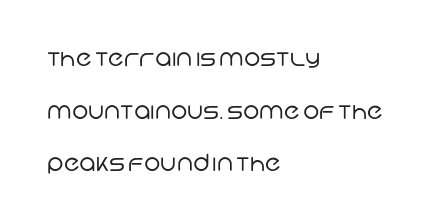
{"bold": "no", "underline": "no", "align": "left", "line_spacing": "loose", "line_spacing_ratio": 2.29, "letter_spacing": "normal", "letter_spacing_em": 0.0, "glyph_px": 23}
